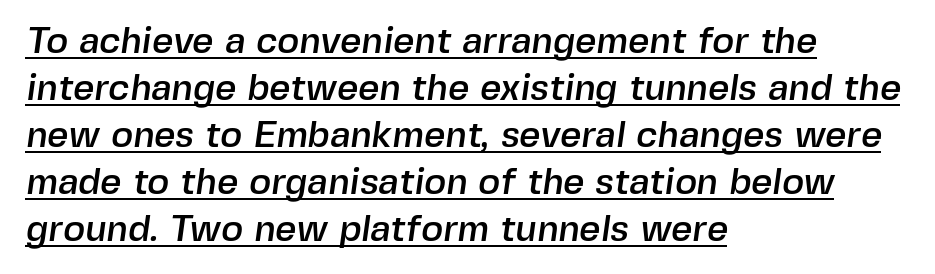
{"serif": "no", "width": "normal", "x_height": "medium", "monospaced": "no", "underline": "yes", "align": "left", "line_spacing": "normal", "line_spacing_ratio": 1.27, "letter_spacing": "normal", "letter_spacing_em": 0.0, "glyph_px": 37}
